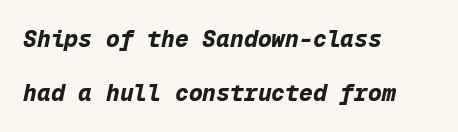
{"italic": "yes", "lean": "right", "slant_degrees": 12, "bold": "yes", "underline": "no", "align": "left", "line_spacing": "loose", "line_spacing_ratio": 2.36, "letter_spacing": "normal", "letter_spacing_em": 0.0, "glyph_px": 23}
